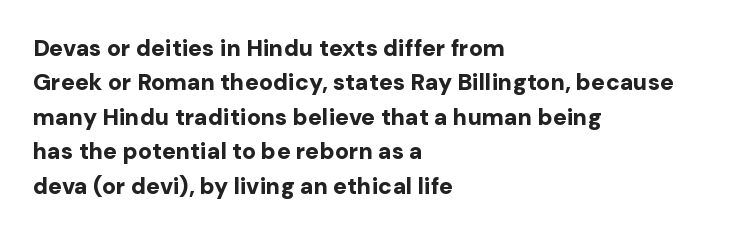
Q: Is the text bold? A: Yes.
Q: Is the text italic (slanted)? A: No, it is upright.
Q: Is the text underlined? A: No.
Q: How is the paragraph aligned? A: Left-aligned.
Q: Is the spacing between letters normal or unusually wide? A: Normal.
Q: Is the spacing between lines tight, normal or loose? A: Normal.
